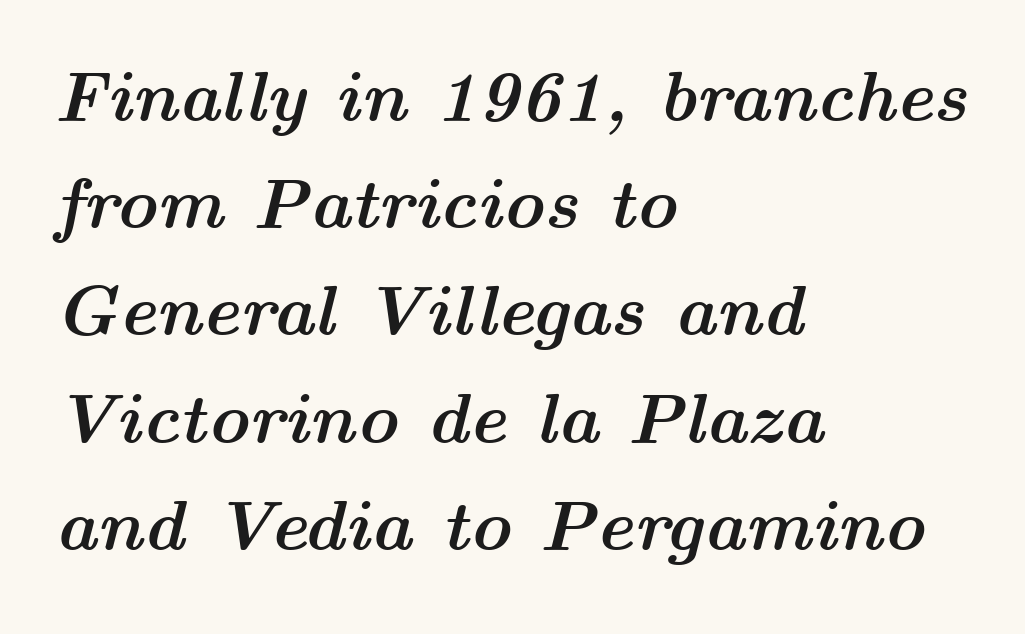
Caption: multi-line text, flush left, ragged right. Anything drawn beneath the words? Only blank space. In terms of letterspacing, this is plain default setting. Do the characters align in a grid? No, the font is proportional. Does the lettering tilt? It does — this is italic. Each glyph is drawn with heavy, bold strokes.
